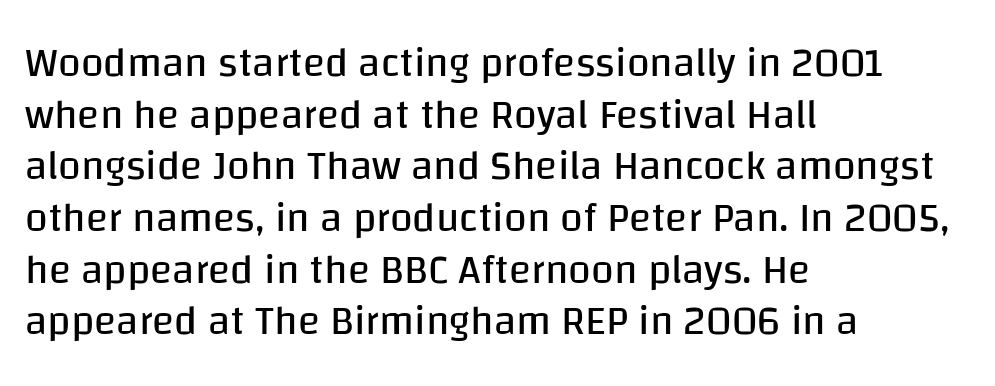
Q: Is the text bold? A: No.
Q: Is the text italic (slanted)? A: No, it is upright.
Q: Is the typeface a serif or a sans-serif typeface? A: Sans-serif.
Q: Is the text underlined? A: No.
Q: How is the paragraph aligned? A: Left-aligned.
Q: Is the spacing between letters normal or unusually wide? A: Normal.
Q: Is the spacing between lines tight, normal or loose? A: Normal.
Q: Width (condensed, normal, or wide)? A: Normal.
Q: Stroke contrast? A: Low.
Q: x-height? A: Large.
Q: Monospaced? A: No.
